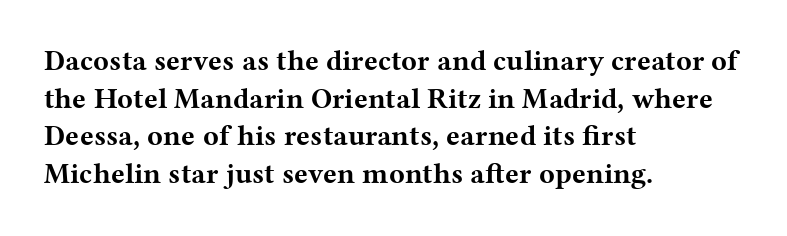
Q: Is the text bold? A: Yes.
Q: Is the text italic (slanted)? A: No, it is upright.
Q: Is the typeface a serif or a sans-serif typeface? A: Serif.
Q: Is the text underlined? A: No.
Q: How is the paragraph aligned? A: Left-aligned.
Q: Is the spacing between letters normal or unusually wide? A: Normal.
Q: Is the spacing between lines tight, normal or loose? A: Normal.
Q: Width (condensed, normal, or wide)? A: Wide.
Q: Stroke contrast? A: Medium.
Q: x-height? A: Medium.
Q: Monospaced? A: No.
